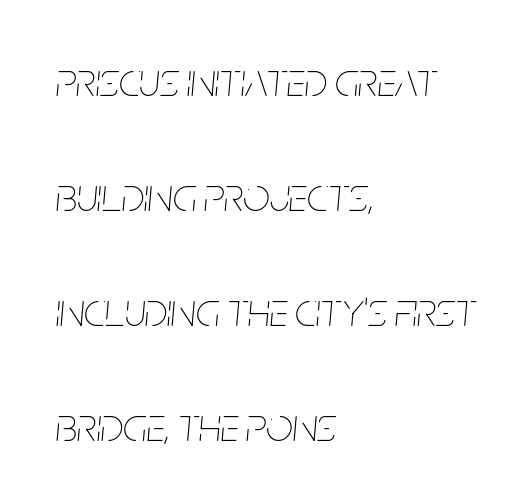
Words float on clear page, feet unadorned. The rendering uses a large line-height, opening up the rows. These lines are rendered in a variable-pitch font. When letters slant like this, we call the style italic. How are the letters spaced? Ordinarily, with no added tracking.
